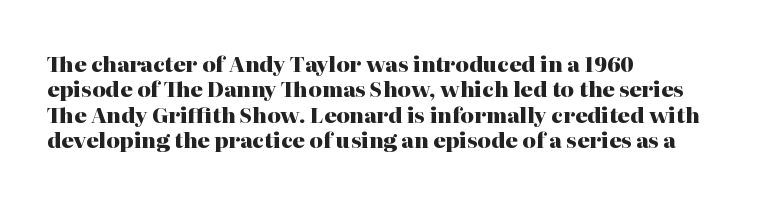
{"italic": "no", "bold": "yes", "underline": "no", "align": "left", "line_spacing_ratio": 1.21, "letter_spacing": "normal", "letter_spacing_em": 0.0, "glyph_px": 21}
